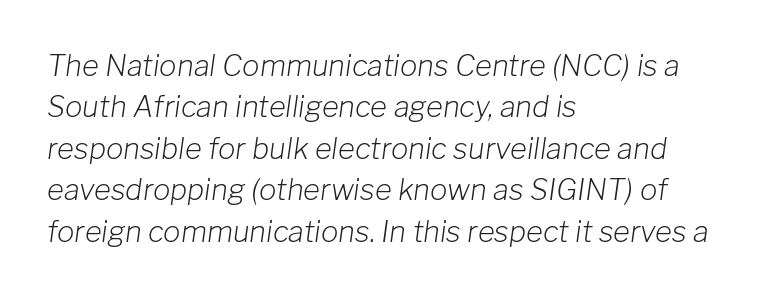
The zone under the glyphs is completely vacant. Each line starts at the same left margin while the right side varies. Varying glyph widths throughout — classic text-font behaviour. When letters slant like this, we call the style italic.
